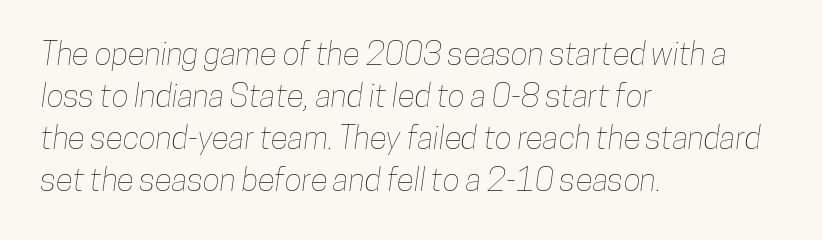
The image shows 32 px condensed type; set left-aligned, normal line spacing (1.31x), normal letter spacing, not underlined; low stroke contrast and a medium x-height.
